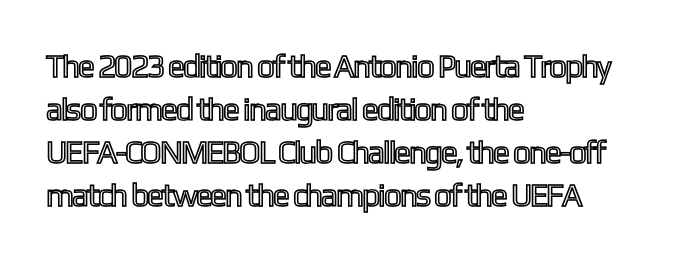
{"italic": "no", "width": "condensed", "x_height": "medium", "monospaced": "no", "underline": "no", "align": "left", "line_spacing": "normal", "line_spacing_ratio": 1.34, "letter_spacing": "normal", "letter_spacing_em": 0.0, "glyph_px": 32}
